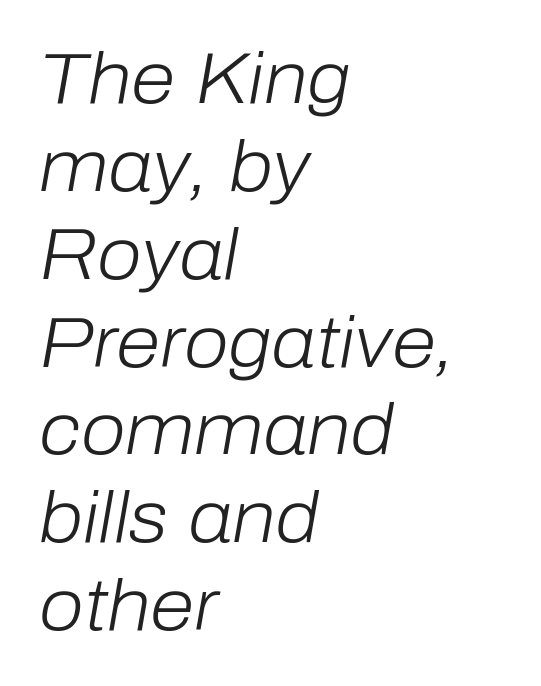
Q: Is the text bold? A: No.
Q: Is the text italic (slanted)? A: Yes, it leans right by about 10 degrees.
Q: Is the text underlined? A: No.
Q: How is the paragraph aligned? A: Left-aligned.
Q: Is the spacing between letters normal or unusually wide? A: Normal.
Q: Width (condensed, normal, or wide)? A: Normal.
Q: Stroke contrast? A: Low.
Q: x-height? A: Medium.
Q: Monospaced? A: No.
